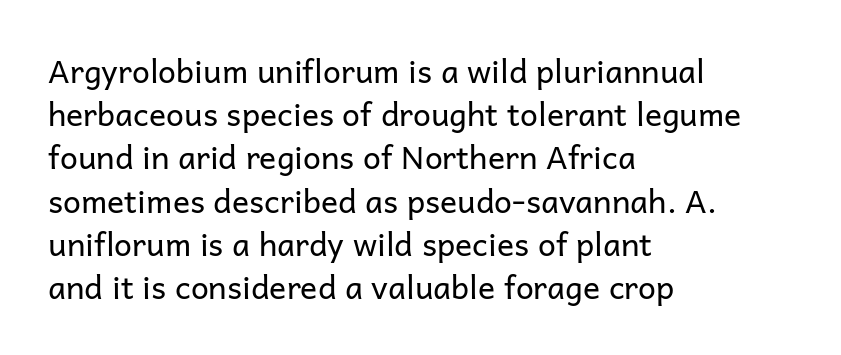
Bold? No — there's no thickening of the strokes. A normal amount of white space separates one row of letters from the next. Examine the stroke ends and you'll find no serifs. Descenders are the only things crossing below the line. Is this a fixed-width face? No — the glyphs have proportional, varying widths. You can tell it's not italic because the verticals are truly vertical.
